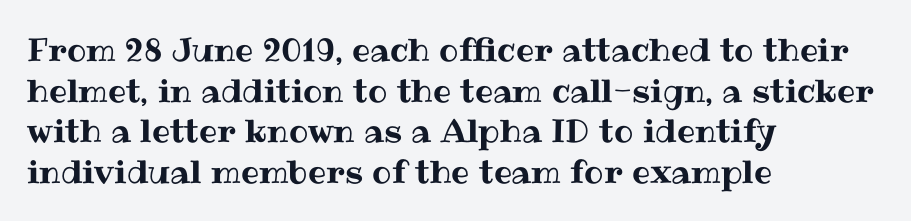
Q: Is the text italic (slanted)? A: No, it is upright.
Q: Is the text underlined? A: No.
Q: How is the paragraph aligned? A: Left-aligned.
Q: Is the spacing between letters normal or unusually wide? A: Normal.
Q: Is the spacing between lines tight, normal or loose? A: Normal.
Q: Width (condensed, normal, or wide)? A: Normal.
Q: Stroke contrast? A: Medium.
Q: x-height? A: Medium.
Q: Monospaced? A: No.
